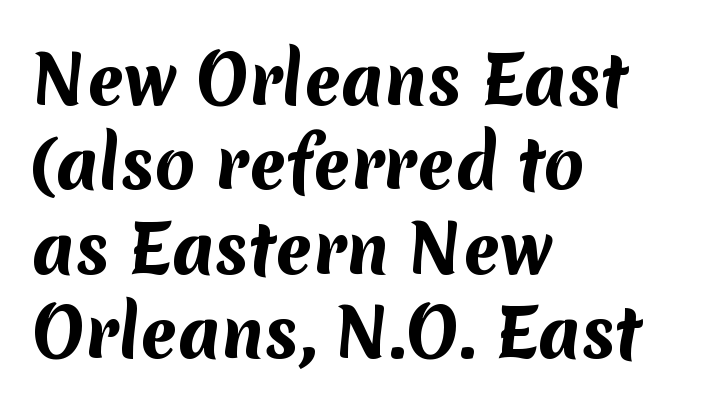
Does the leading feel generous? No, just average. If you drew a ruler down the left edge, every line would touch it. The passage shown is emphatically bold. Note the varied advance widths — an 'i' is clearly narrower than an 'm'. Tracking value appears to be zero — textbook default spacing.
